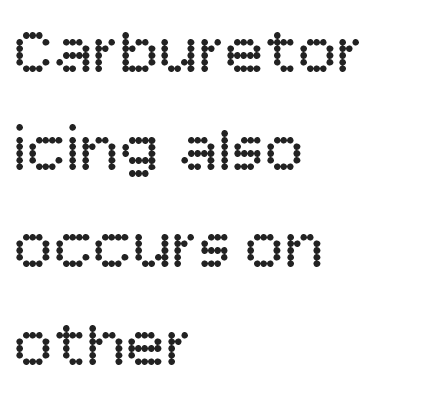
{"serif": "no", "italic": "no", "bold": "no", "weight": "regular", "width": "normal", "stroke_contrast": "low", "x_height": "large", "monospaced": "no", "underline": "no", "align": "left", "line_spacing": "normal", "line_spacing_ratio": 1.48, "letter_spacing": "normal", "letter_spacing_em": 0.0, "glyph_px": 66}
